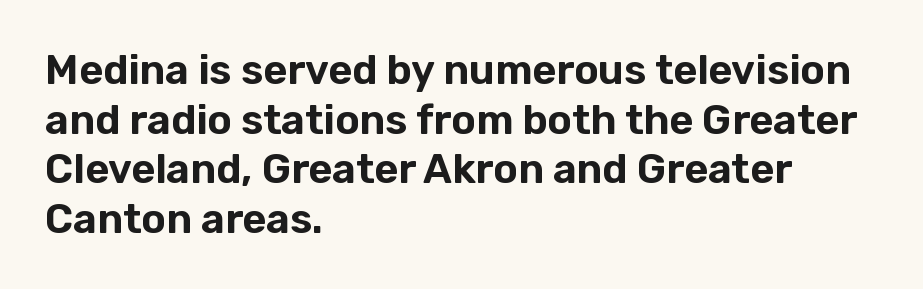
{"serif": "no", "italic": "no", "width": "normal", "stroke_contrast": "low", "x_height": "medium", "monospaced": "no", "underline": "no", "align": "left", "line_spacing_ratio": 1.21, "letter_spacing": "normal", "letter_spacing_em": 0.0, "glyph_px": 41}
